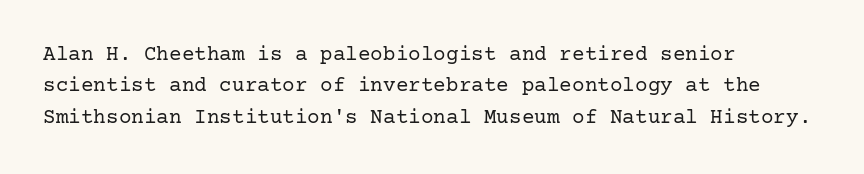
Ordinary non-slanted type is in use. Honestly, the row spacing looks completely unremarkable. These lines keep a tight, regular rhythm from letter to letter. These lines stack with their left ends in a neat column.
